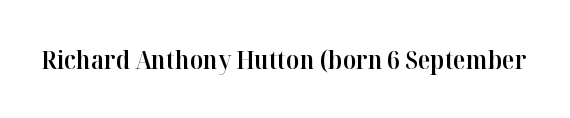
The image shows 26 px text type, upright; set normal letter spacing, not underlined.
